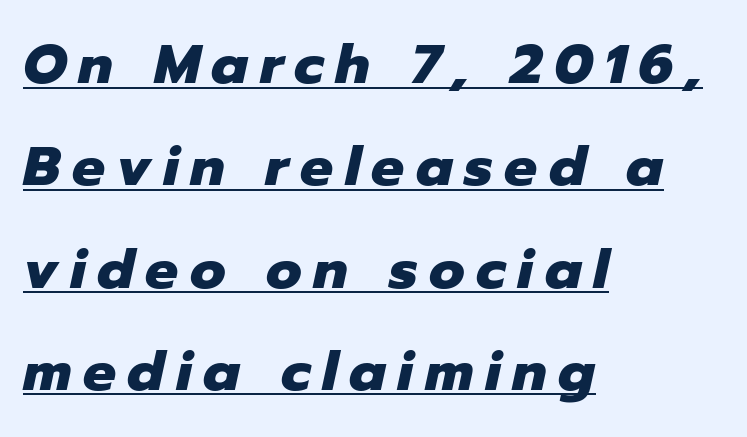
{"italic": "yes", "lean": "right", "slant_degrees": 12, "bold": "yes", "weight": "heavy", "width": "normal", "stroke_contrast": "low", "x_height": "medium", "monospaced": "no", "underline": "yes", "align": "left", "line_spacing_ratio": 1.86, "letter_spacing": "wide", "letter_spacing_em": 0.21, "glyph_px": 55}
